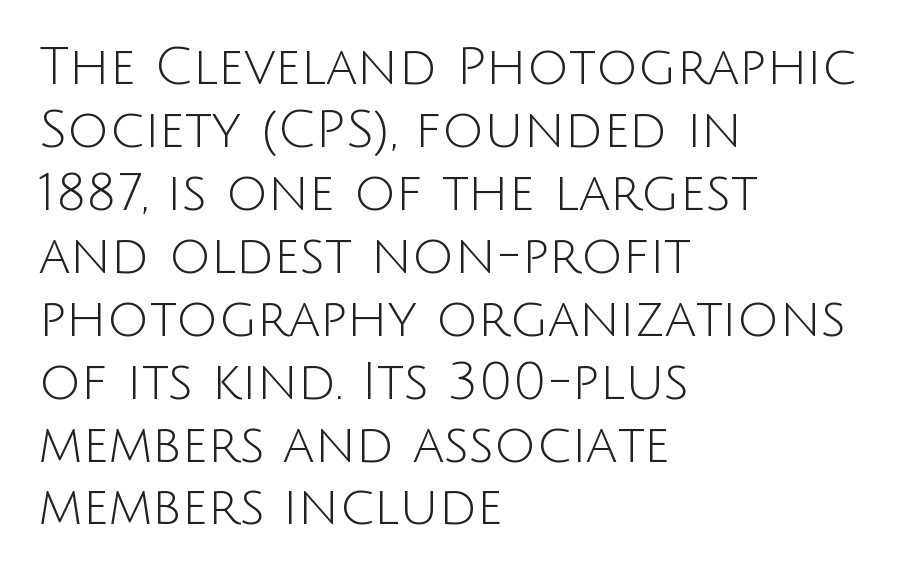
The image shows 52 px light sans-serif type, upright; set left-aligned, line spacing 1.21x, normal letter spacing, not underlined; low stroke contrast and a large x-height.
